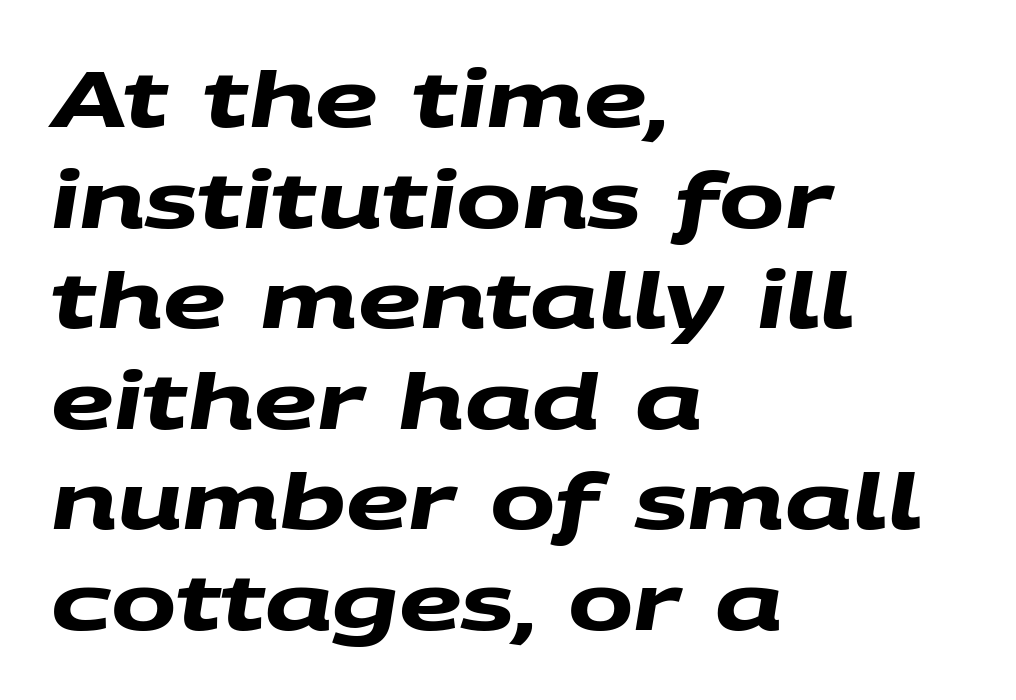
{"serif": "no", "bold": "yes", "weight": "heavy", "width": "wide", "stroke_contrast": "medium", "x_height": "large", "monospaced": "no", "underline": "no", "align": "left", "line_spacing": "normal", "line_spacing_ratio": 1.29, "letter_spacing": "normal", "letter_spacing_em": 0.0, "glyph_px": 78}
